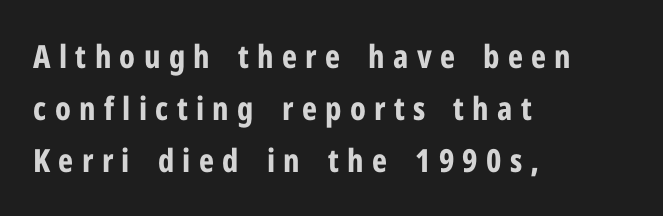
The image shows 32 px bold, condensed sans-serif type, upright; set left-aligned, normal line spacing (1.63x), unusually wide letter spacing (+0.26 em), not underlined; low stroke contrast and a medium x-height.
